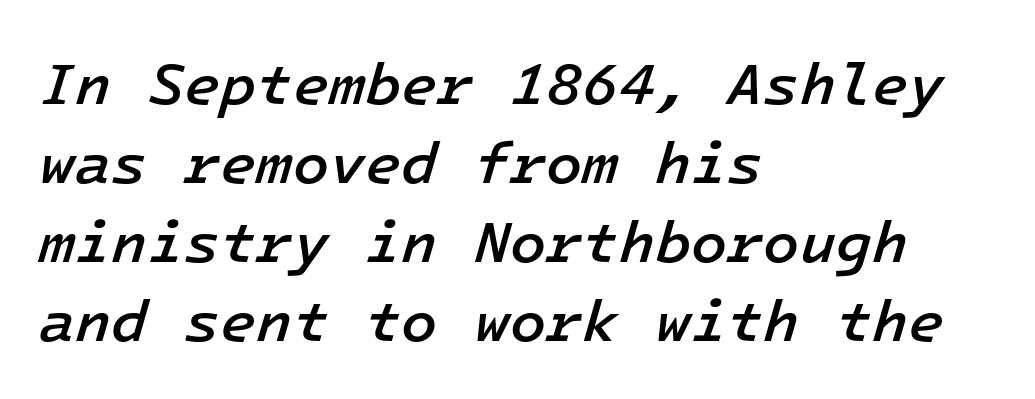
Q: Is the text bold? A: Semi-bold.
Q: Is the text italic (slanted)? A: Yes, it leans right by about 16 degrees.
Q: Is the text underlined? A: No.
Q: How is the paragraph aligned? A: Left-aligned.
Q: Is the spacing between letters normal or unusually wide? A: Normal.
Q: Is the spacing between lines tight, normal or loose? A: Normal.
Q: Width (condensed, normal, or wide)? A: Normal.
Q: Stroke contrast? A: Low.
Q: x-height? A: Medium.
Q: Monospaced? A: Yes.
